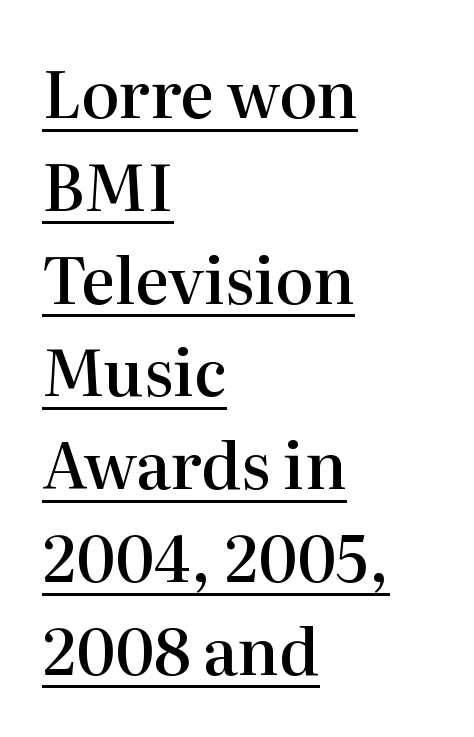
Q: Is the text bold? A: Semi-bold.
Q: Is the text italic (slanted)? A: No, it is upright.
Q: Is the typeface a serif or a sans-serif typeface? A: Serif.
Q: Is the text underlined? A: Yes.
Q: How is the paragraph aligned? A: Left-aligned.
Q: Is the spacing between letters normal or unusually wide? A: Normal.
Q: Is the spacing between lines tight, normal or loose? A: Normal.
Q: Width (condensed, normal, or wide)? A: Normal.
Q: Stroke contrast? A: High.
Q: x-height? A: Medium.
Q: Monospaced? A: No.
